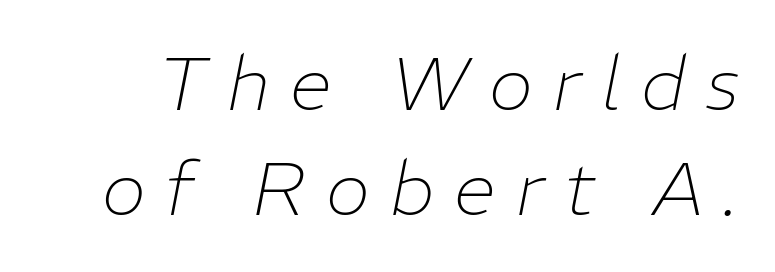
Q: Is the text bold? A: No.
Q: Is the text italic (slanted)? A: Yes, it leans right by about 11 degrees.
Q: Is the text underlined? A: No.
Q: Is the spacing between letters normal or unusually wide? A: Unusually wide.
Q: Is the spacing between lines tight, normal or loose? A: Normal.
Q: Width (condensed, normal, or wide)? A: Normal.
Q: Stroke contrast? A: Low.
Q: x-height? A: Medium.
Q: Monospaced? A: No.
